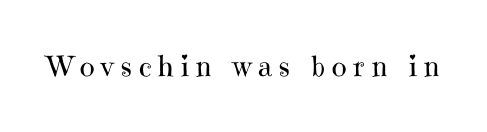
The image shows 28 px regular-weight serif type, upright; set unusually wide letter spacing (+0.25 em), not underlined; high stroke contrast and a medium x-height.
